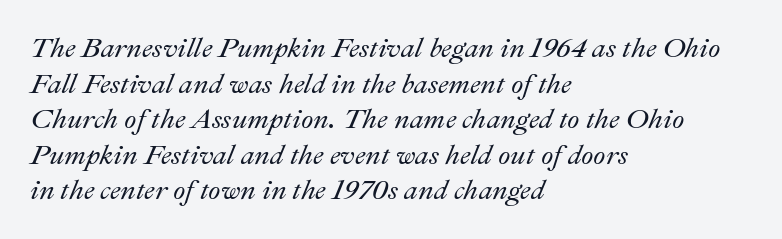
{"italic": "yes", "lean": "right", "slant_degrees": 22, "width": "normal", "stroke_contrast": "medium", "x_height": "small", "monospaced": "no", "underline": "no", "align": "left", "line_spacing": "normal", "line_spacing_ratio": 1.27, "letter_spacing": "normal", "letter_spacing_em": 0.0, "glyph_px": 28}
